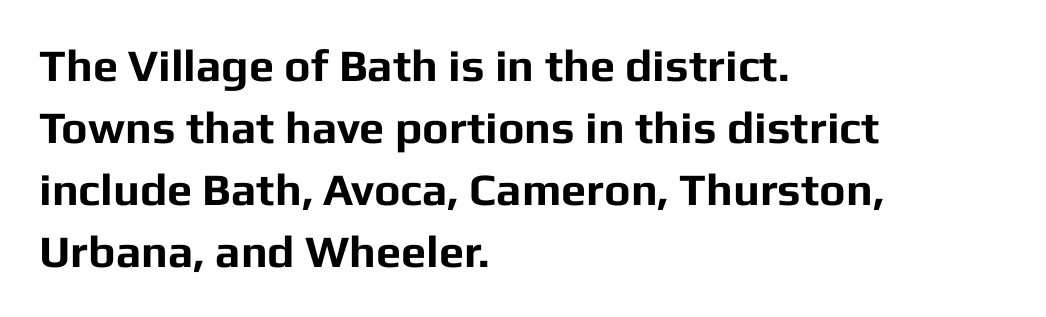
Q: Is the text bold? A: Yes.
Q: Is the text italic (slanted)? A: No, it is upright.
Q: Is the typeface a serif or a sans-serif typeface? A: Sans-serif.
Q: Is the text underlined? A: No.
Q: How is the paragraph aligned? A: Left-aligned.
Q: Is the spacing between letters normal or unusually wide? A: Normal.
Q: Is the spacing between lines tight, normal or loose? A: Normal.
Q: Width (condensed, normal, or wide)? A: Normal.
Q: Stroke contrast? A: Low.
Q: x-height? A: Medium.
Q: Monospaced? A: No.
